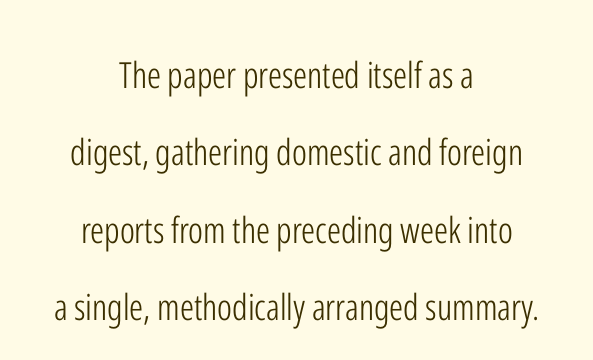
Q: Is the text bold? A: No.
Q: Is the text italic (slanted)? A: No, it is upright.
Q: Is the typeface a serif or a sans-serif typeface? A: Sans-serif.
Q: Is the text underlined? A: No.
Q: How is the paragraph aligned? A: Centered.
Q: Is the spacing between letters normal or unusually wide? A: Normal.
Q: Is the spacing between lines tight, normal or loose? A: Loose.
Q: Width (condensed, normal, or wide)? A: Condensed.
Q: Stroke contrast? A: Low.
Q: x-height? A: Medium.
Q: Monospaced? A: No.
